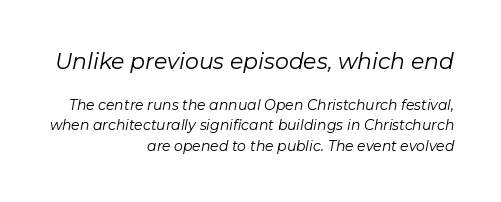
{"italic": "yes", "lean": "right", "slant_degrees": 11, "bold": "no", "underline": "no", "align": "right", "line_spacing": "normal", "line_spacing_ratio": 1.44, "letter_spacing": "normal", "letter_spacing_em": 0.0, "larger_block": "first", "size_ratio": 1.57, "glyph_px": 22}
